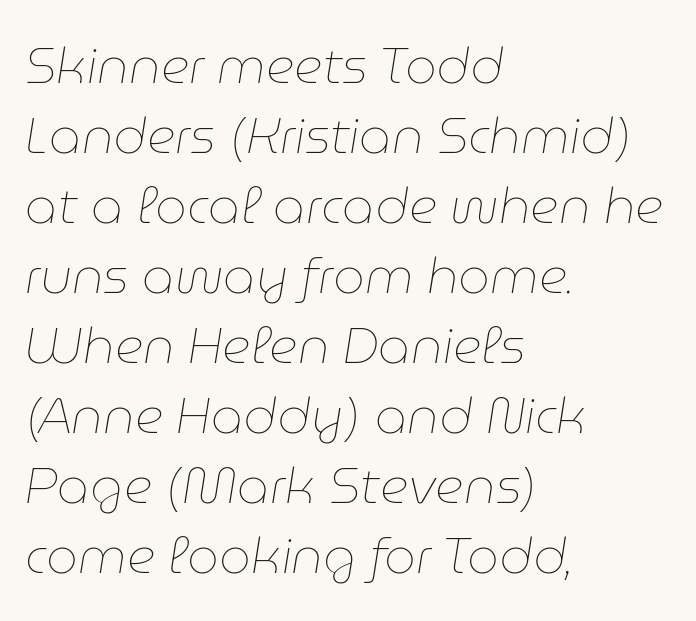
Proportional: the letters do not fall into vertical columns. Looking at the ascenders, they clearly lean. The weight would be labelled regular, book, light, or lighter still. This rendering uses left alignment, leaving the right contour irregular.
